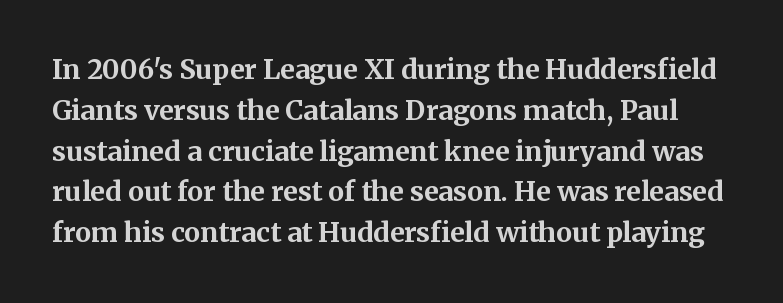
{"italic": "no", "bold": "yes", "underline": "no", "line_spacing": "normal", "line_spacing_ratio": 1.51, "letter_spacing": "normal", "letter_spacing_em": 0.0, "glyph_px": 27}
